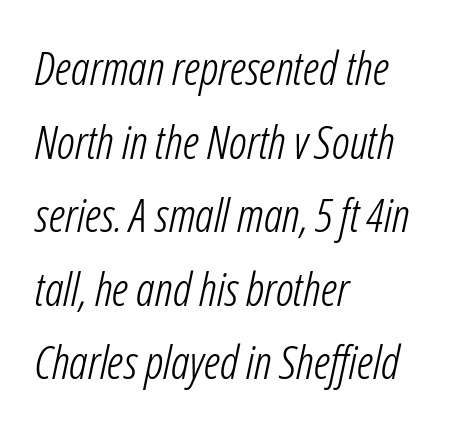
The image shows 46 px light, condensed type, italic (leaning right); set left-aligned, normal line spacing (1.6x), normal letter spacing, not underlined; low stroke contrast and a medium x-height.
